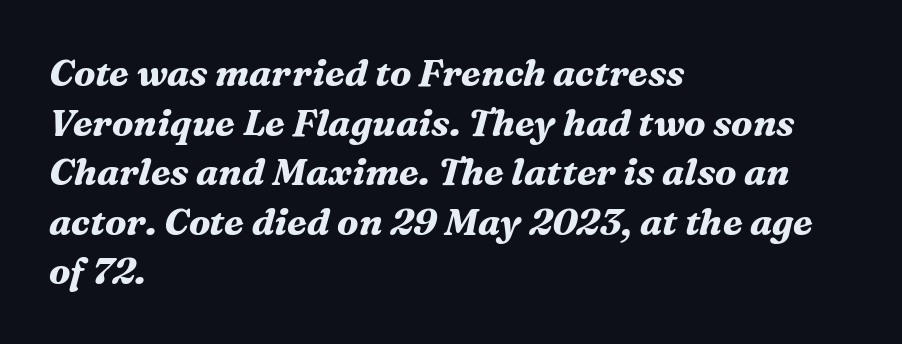
Each word holds together tightly as a unit, with standard inter-letter gaps. These lines are composed in type with serifs. Characters are canted at an angle relative to the baseline's perpendicular. Reading down the column, the eye jumps a familiar distance to each next line.
